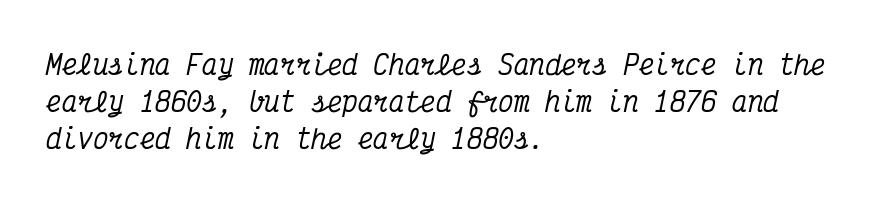
The image shows 26 px text type, italic (leaning right); set left-aligned, normal line spacing (1.42x), normal letter spacing, not underlined.
